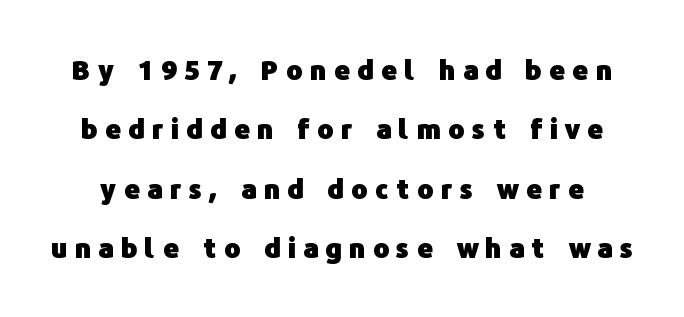
The strip under each line holds only bare page. Is the letter spacing exaggerated? Yes — the characters are pushed far apart. The rendering uses a bold face; every stroke is thick and dark. Do the letters lean? They stand straight. Airy leading.
